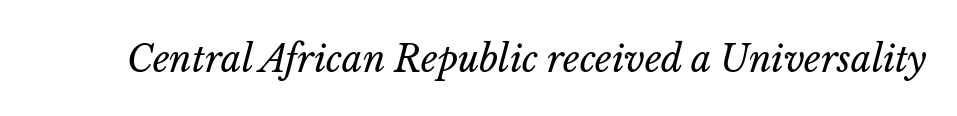
Q: Is the text bold? A: No.
Q: Is the text italic (slanted)? A: Yes, it leans right by about 14 degrees.
Q: Is the text underlined? A: No.
Q: Is the spacing between letters normal or unusually wide? A: Normal.
Q: Width (condensed, normal, or wide)? A: Normal.
Q: Stroke contrast? A: Low.
Q: x-height? A: Medium.
Q: Monospaced? A: No.
